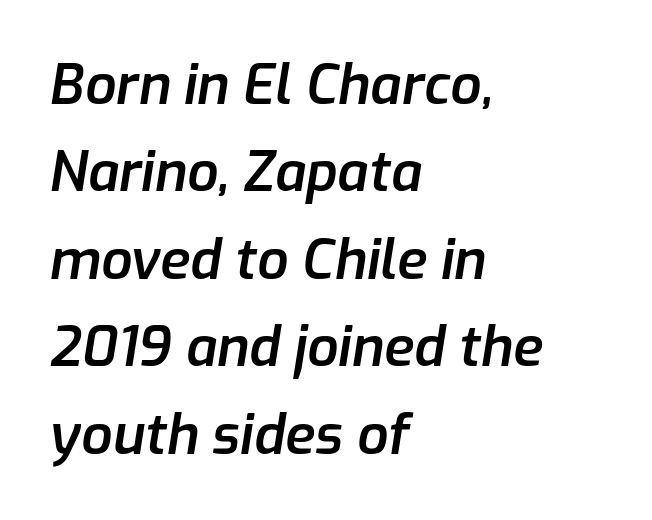
This sample uses plain, unmodified letter spacing. Honestly, the row spacing looks completely unremarkable. Descender tails drop into unmarked territory. Character widths vary here, with narrow letters taking less room than wide ones. Heft: intermediate — a semibold. The letters are slanted; this is an italic face.
